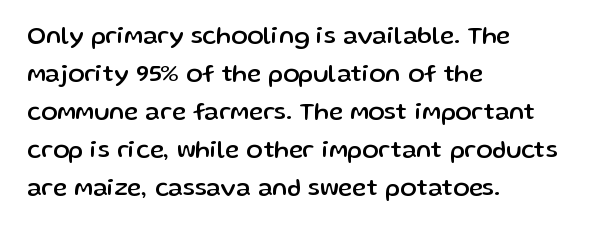
{"italic": "no", "underline": "no", "align": "left", "line_spacing": "normal", "line_spacing_ratio": 1.58, "letter_spacing": "normal", "letter_spacing_em": 0.0, "glyph_px": 24}
